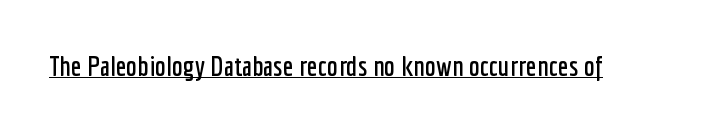
{"serif": "no", "italic": "no", "width": "condensed", "stroke_contrast": "low", "x_height": "medium", "monospaced": "no", "underline": "yes", "letter_spacing": "normal", "letter_spacing_em": 0.0, "glyph_px": 28}
